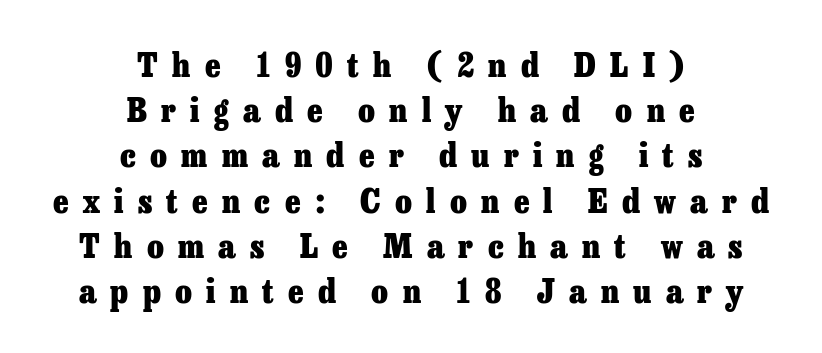
Q: Is the text bold? A: Yes.
Q: Is the text italic (slanted)? A: No, it is upright.
Q: Is the typeface a serif or a sans-serif typeface? A: Serif.
Q: Is the text underlined? A: No.
Q: How is the paragraph aligned? A: Centered.
Q: Is the spacing between letters normal or unusually wide? A: Unusually wide.
Q: Is the spacing between lines tight, normal or loose? A: Normal.
Q: Width (condensed, normal, or wide)? A: Normal.
Q: Stroke contrast? A: Low.
Q: x-height? A: Medium.
Q: Monospaced? A: No.
